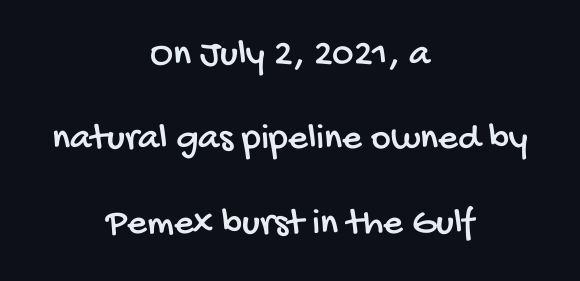
Q: Is the typeface a serif or a sans-serif typeface? A: Sans-serif.
Q: Is the text underlined? A: No.
Q: How is the paragraph aligned? A: Centered.
Q: Is the spacing between letters normal or unusually wide? A: Normal.
Q: Is the spacing between lines tight, normal or loose? A: Loose.
Q: Width (condensed, normal, or wide)? A: Condensed.
Q: Stroke contrast? A: Low.
Q: x-height? A: Large.
Q: Monospaced? A: No.
